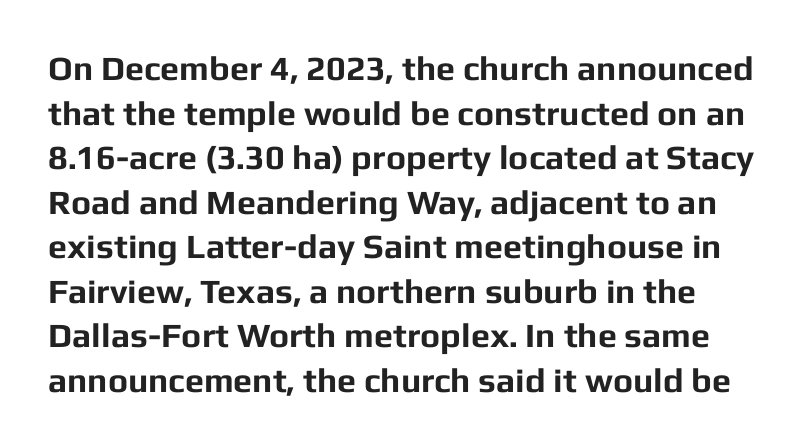
{"serif": "no", "italic": "no", "bold": "yes", "weight": "bold", "width": "normal", "stroke_contrast": "low", "x_height": "medium", "monospaced": "no", "underline": "no", "line_spacing": "normal", "line_spacing_ratio": 1.31, "letter_spacing": "normal", "letter_spacing_em": 0.0, "glyph_px": 34}
